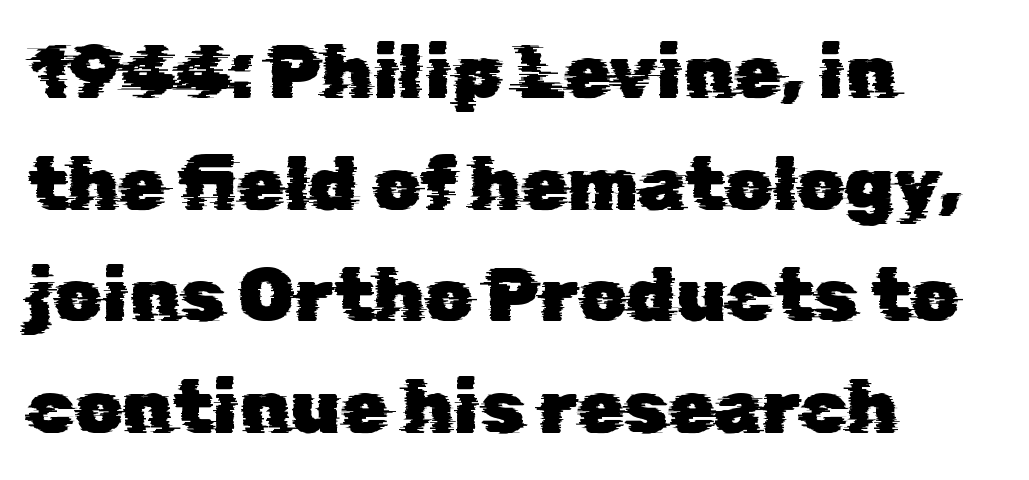
Serifs: no, the terminals of the letterforms are clean. What stands out about the letter spacing? Nothing — it is the standard amount. The baseline area is clear. Students, observe: this is what conventionally led text looks like.
